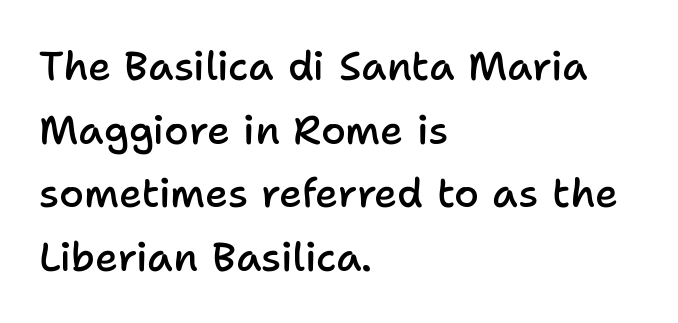
The image shows 40 px semibold sans-serif type, upright; set left-aligned, normal line spacing (1.59x), normal letter spacing, not underlined; low stroke contrast and a medium x-height.
